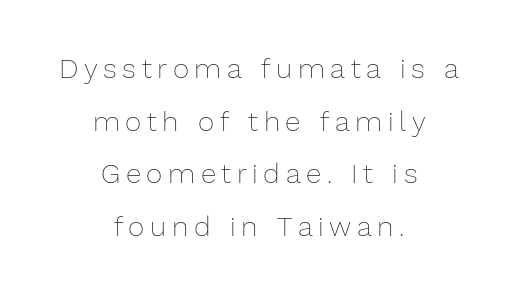
Q: Is the text bold? A: No.
Q: Is the text italic (slanted)? A: No, it is upright.
Q: Is the text underlined? A: No.
Q: How is the paragraph aligned? A: Centered.
Q: Is the spacing between letters normal or unusually wide? A: Unusually wide.
Q: Width (condensed, normal, or wide)? A: Normal.
Q: Stroke contrast? A: Low.
Q: x-height? A: Medium.
Q: Monospaced? A: No.
